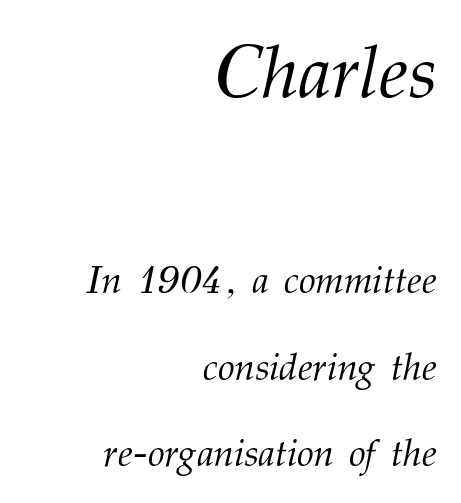
{"serif": "yes", "italic": "yes", "lean": "right", "slant_degrees": 12, "bold": "no", "weight": "light", "width": "normal", "stroke_contrast": "medium", "x_height": "medium", "monospaced": "no", "underline": "no", "align": "right", "line_spacing": "loose", "line_spacing_ratio": 2.28, "letter_spacing": "normal", "letter_spacing_em": 0.0, "larger_block": "first", "size_ratio": 1.97, "glyph_px": 75}
